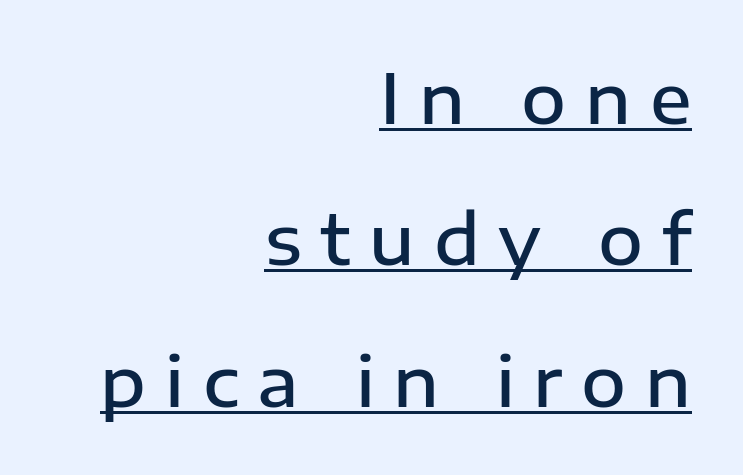
{"serif": "no", "italic": "no", "bold": "semi", "weight": "semibold", "width": "normal", "stroke_contrast": "low", "x_height": "medium", "monospaced": "no", "underline": "yes", "align": "right", "line_spacing": "loose", "line_spacing_ratio": 2.05, "letter_spacing": "wide", "letter_spacing_em": 0.27, "glyph_px": 69}
